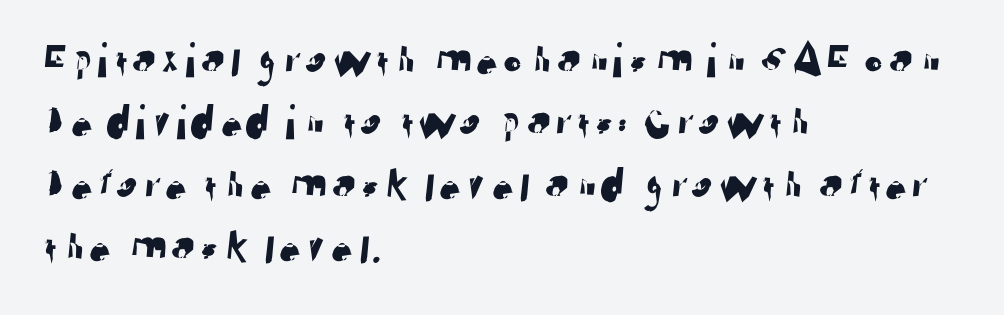
The image shows 50 px sans-serif type; set left-aligned, normal line spacing (1.25x), normal letter spacing, not underlined; low stroke contrast and a medium x-height.
